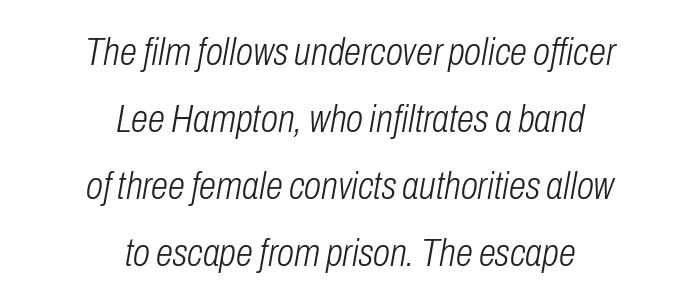
Weight: in the light-to-regular range. The face used here is proportionally spaced, like ordinary book or web type. Each row of text sits above clean, open space. What stands out about the letter spacing? Nothing — it is the standard amount. The whole block is typeset with a tilt. Alignment: centered.
